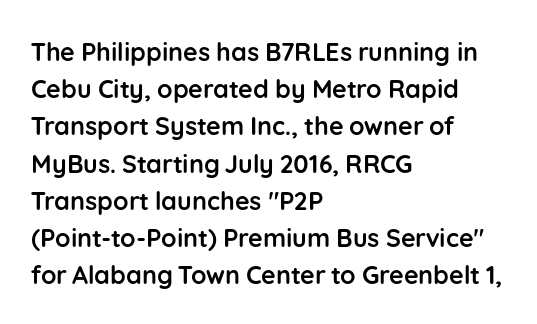
{"italic": "no", "bold": "yes", "underline": "no", "align": "left", "line_spacing": "normal", "line_spacing_ratio": 1.49, "letter_spacing": "normal", "letter_spacing_em": 0.0, "glyph_px": 25}
